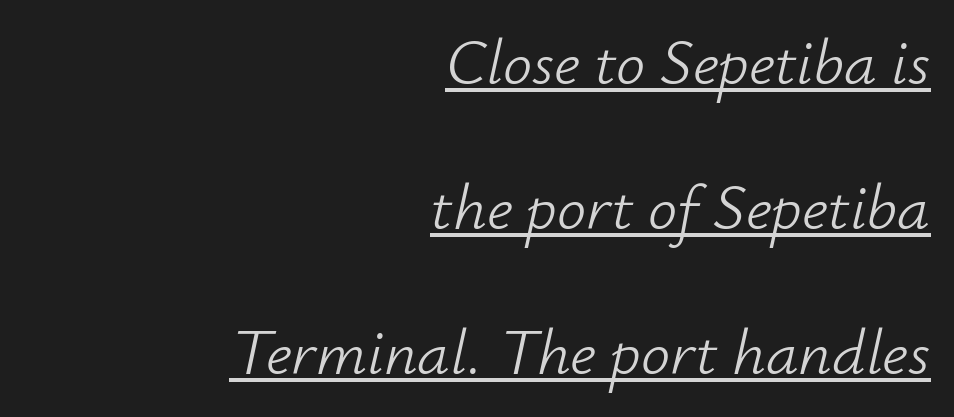
The image shows 65 px light type, italic (leaning right); set right-aligned, loose line spacing (2.23x), normal letter spacing, underlined; low stroke contrast and a small x-height.
